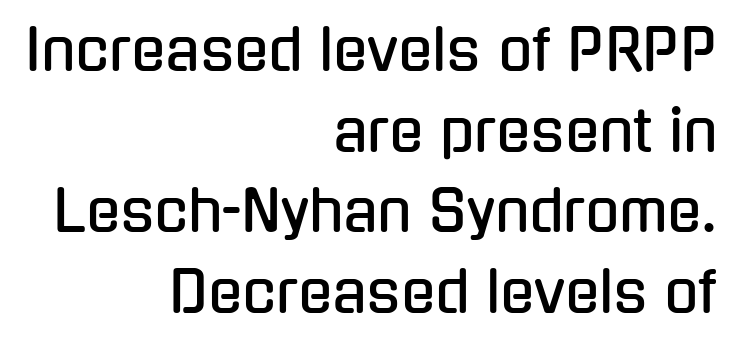
Q: Is the text italic (slanted)? A: No, it is upright.
Q: Is the typeface a serif or a sans-serif typeface? A: Sans-serif.
Q: Is the text underlined? A: No.
Q: How is the paragraph aligned? A: Right-aligned.
Q: Is the spacing between letters normal or unusually wide? A: Normal.
Q: Is the spacing between lines tight, normal or loose? A: Normal.
Q: Width (condensed, normal, or wide)? A: Condensed.
Q: Stroke contrast? A: Low.
Q: x-height? A: Medium.
Q: Monospaced? A: No.
